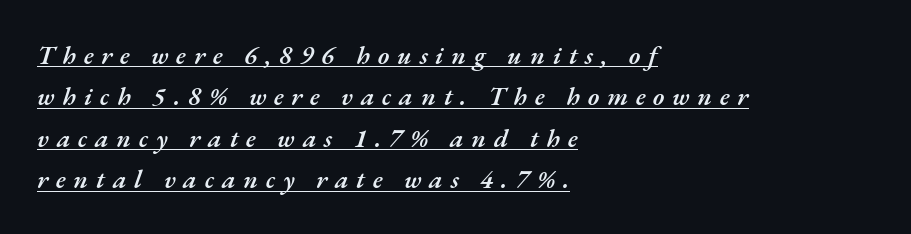
The compositor pushed each line to the left boundary. On the weight axis this lands at semibold, roughly 600. Compared with typical body copy, the letter spacing here is much looser. You can see a thin bar hugging the bottom of the glyphs. Italic? Definitely — the glyphs are oblique. Normally led — the rows are evenly, conventionally spaced.
